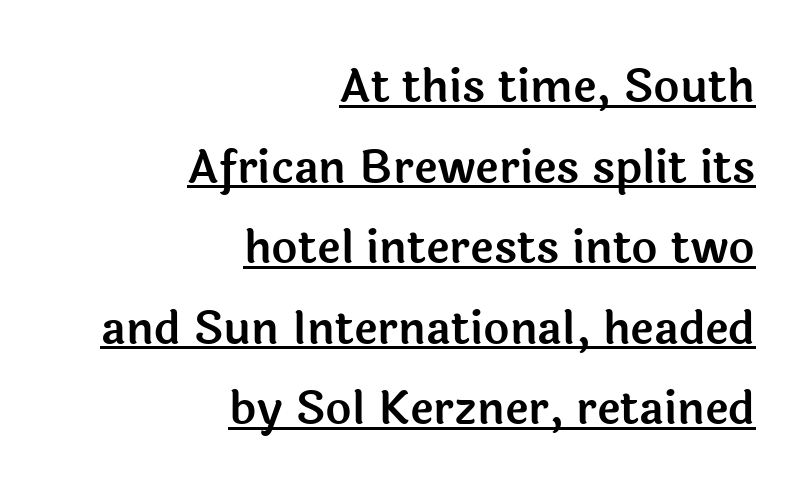
Q: Is the text italic (slanted)? A: No, it is upright.
Q: Is the typeface a serif or a sans-serif typeface? A: Sans-serif.
Q: Is the text underlined? A: Yes.
Q: How is the paragraph aligned? A: Right-aligned.
Q: Is the spacing between letters normal or unusually wide? A: Normal.
Q: Width (condensed, normal, or wide)? A: Normal.
Q: x-height? A: Medium.
Q: Monospaced? A: No.
